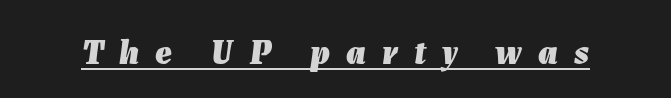
{"italic": "yes", "lean": "right", "slant_degrees": 7, "bold": "yes", "weight": "heavy", "width": "normal", "stroke_contrast": "low", "x_height": "medium", "monospaced": "no", "underline": "yes", "letter_spacing": "wide", "letter_spacing_em": 0.46, "glyph_px": 35}
